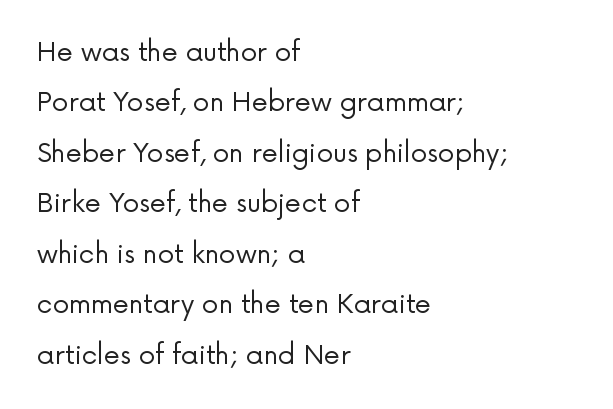
{"italic": "no", "bold": "no", "underline": "no", "align": "left", "line_spacing": "loose", "line_spacing_ratio": 1.94, "letter_spacing": "normal", "letter_spacing_em": 0.0, "glyph_px": 26}
